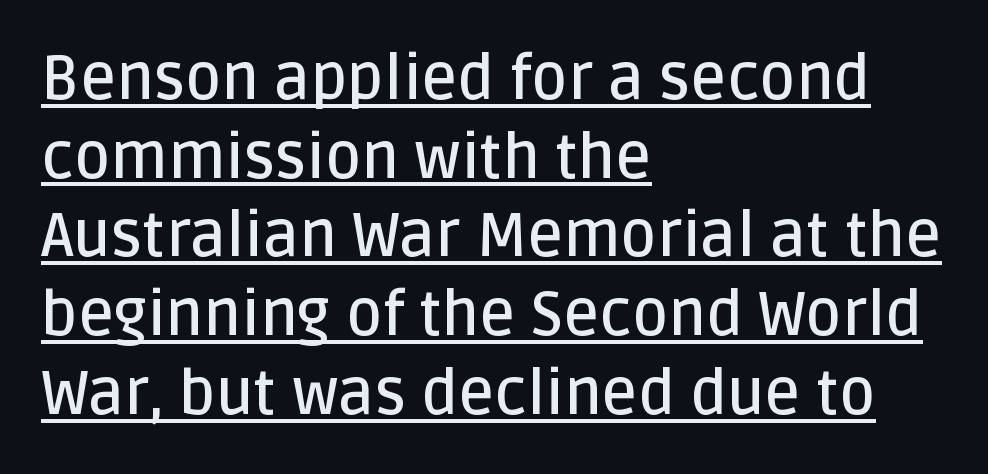
Q: Is the text bold? A: Semi-bold.
Q: Is the text italic (slanted)? A: No, it is upright.
Q: Is the typeface a serif or a sans-serif typeface? A: Sans-serif.
Q: Is the text underlined? A: Yes.
Q: How is the paragraph aligned? A: Left-aligned.
Q: Is the spacing between letters normal or unusually wide? A: Normal.
Q: Is the spacing between lines tight, normal or loose? A: Normal.
Q: Width (condensed, normal, or wide)? A: Normal.
Q: Stroke contrast? A: Low.
Q: x-height? A: Large.
Q: Monospaced? A: No.
